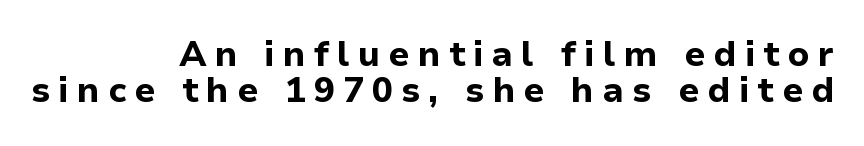
The block of text is dense from top to bottom, with scant space between rows. Ordinary non-slanted type is in use. In terms of letterform style, serifs are entirely absent. Typeset ragged left — the right edge is the straight one. The face used here is proportionally spaced, like ordinary book or web type.
